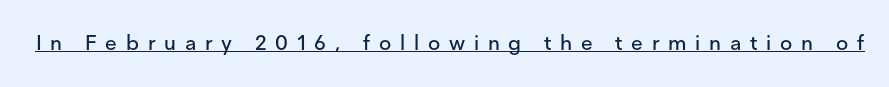
Q: Is the text italic (slanted)? A: No, it is upright.
Q: Is the text underlined? A: Yes.
Q: Is the spacing between letters normal or unusually wide? A: Unusually wide.
